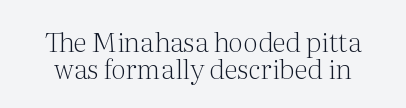
Spacing between characters is what you'd get straight out of the box. These lines were composed using upright roman letters. Is the type heavy? It reads as light-to-regular instead. Notice how descenders almost collide with the ascenders below — that's tight leading.
